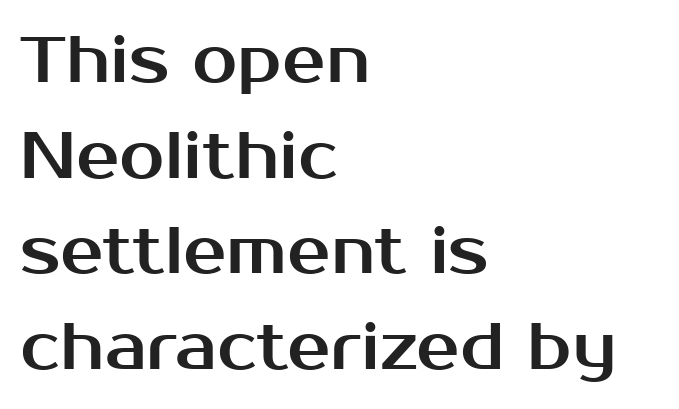
The image shows 65 px sans-serif type, upright; set left-aligned, normal line spacing (1.47x), normal letter spacing, not underlined; medium stroke contrast and a medium x-height.
